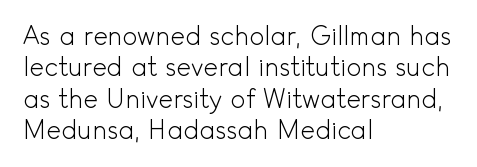
The image shows 25 px text type, upright; set left-aligned, normal line spacing (1.26x), normal letter spacing, not underlined.
